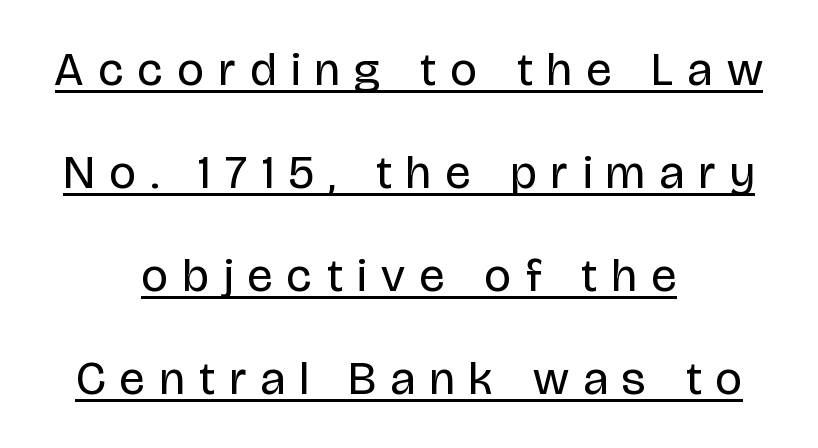
{"serif": "no", "italic": "no", "bold": "no", "weight": "regular", "width": "condensed", "stroke_contrast": "low", "x_height": "large", "monospaced": "no", "underline": "yes", "align": "center", "line_spacing": "loose", "line_spacing_ratio": 2.19, "letter_spacing": "wide", "letter_spacing_em": 0.32, "glyph_px": 47}
